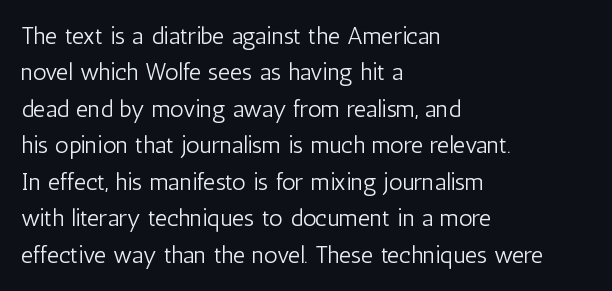
The image shows 24 px text type, upright; set left-aligned, normal line spacing (1.52x), normal letter spacing, not underlined.
